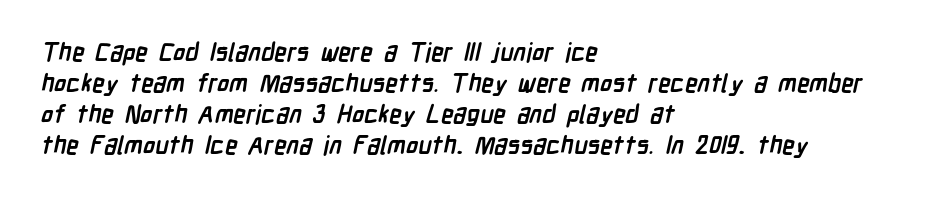
The passage shown is not underscored anywhere. Every row of glyphs begins at an identical x-position on the left. The passage shown is emphatically bold. The line texture is even and compact thanks to regular tracking.
